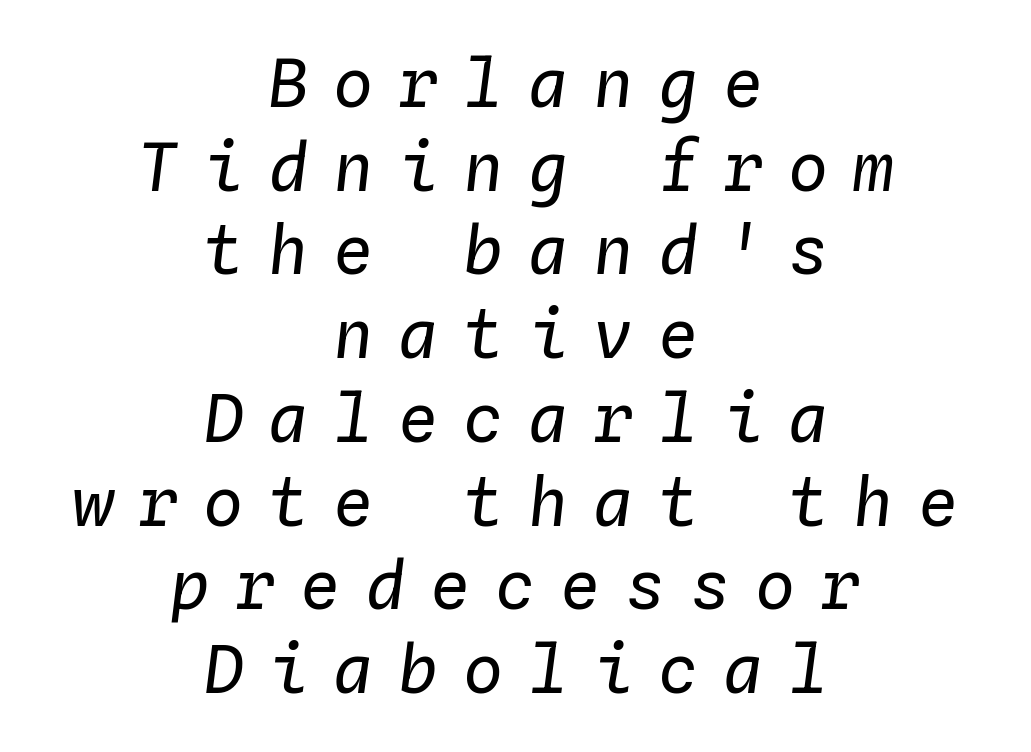
The image shows 67 px regular-weight type, italic (leaning right), monospaced; set centered, normal line spacing (1.25x), unusually wide letter spacing (+0.37 em), not underlined; low stroke contrast and a medium x-height.
